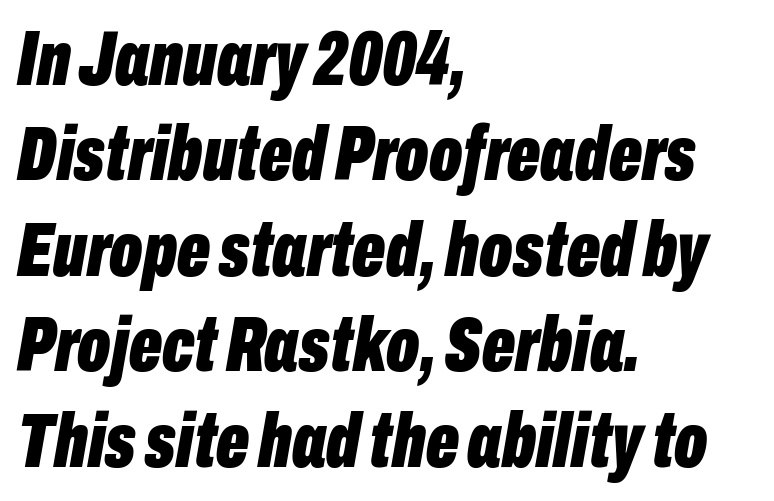
Q: Is the text bold? A: Yes.
Q: Is the text italic (slanted)? A: Yes, it leans right by about 10 degrees.
Q: Is the text underlined? A: No.
Q: How is the paragraph aligned? A: Left-aligned.
Q: Is the spacing between letters normal or unusually wide? A: Normal.
Q: Width (condensed, normal, or wide)? A: Condensed.
Q: Stroke contrast? A: Low.
Q: x-height? A: Medium.
Q: Monospaced? A: No.
